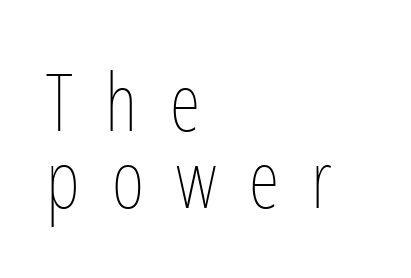
The image shows 79 px thin, condensed type, upright; set left-aligned, tight line spacing (0.97x), unusually wide letter spacing (+0.41 em), not underlined; low stroke contrast and a medium x-height.
